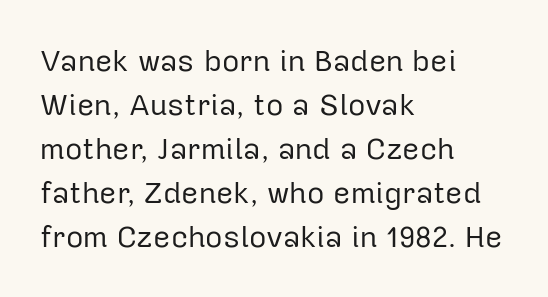
The image shows 30 px regular-weight sans-serif type, upright; set left-aligned, normal line spacing (1.47x), normal letter spacing, not underlined; low stroke contrast and a medium x-height.
